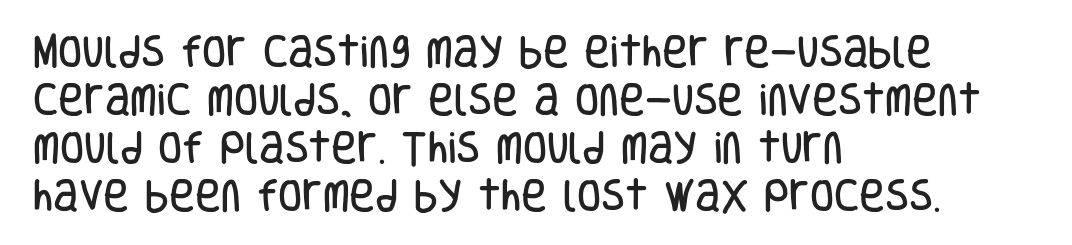
Q: Is the text italic (slanted)? A: No, it is upright.
Q: Is the typeface a serif or a sans-serif typeface? A: Sans-serif.
Q: Is the text underlined? A: No.
Q: How is the paragraph aligned? A: Left-aligned.
Q: Is the spacing between letters normal or unusually wide? A: Normal.
Q: Is the spacing between lines tight, normal or loose? A: Normal.
Q: Width (condensed, normal, or wide)? A: Condensed.
Q: Stroke contrast? A: Low.
Q: x-height? A: Large.
Q: Monospaced? A: No.
